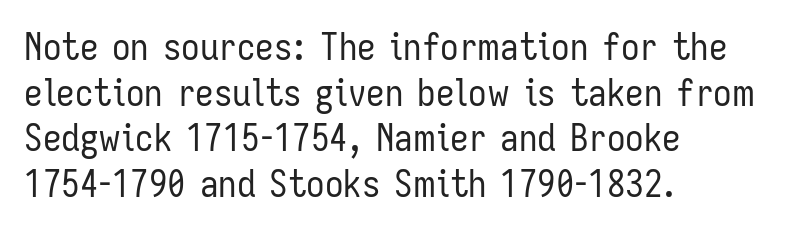
{"serif": "no", "italic": "no", "bold": "no", "weight": "regular", "width": "condensed", "stroke_contrast": "low", "x_height": "medium", "monospaced": "no", "underline": "no", "align": "left", "line_spacing_ratio": 1.23, "letter_spacing": "normal", "letter_spacing_em": 0.0, "glyph_px": 37}
